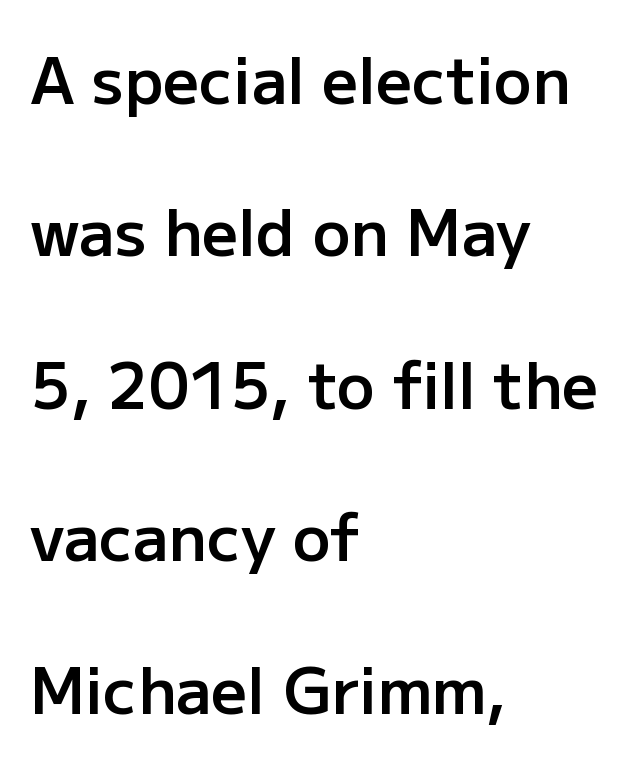
The image shows 63 px semibold sans-serif type, upright; set left-aligned, loose line spacing (2.42x), normal letter spacing, not underlined; low stroke contrast and a medium x-height.
